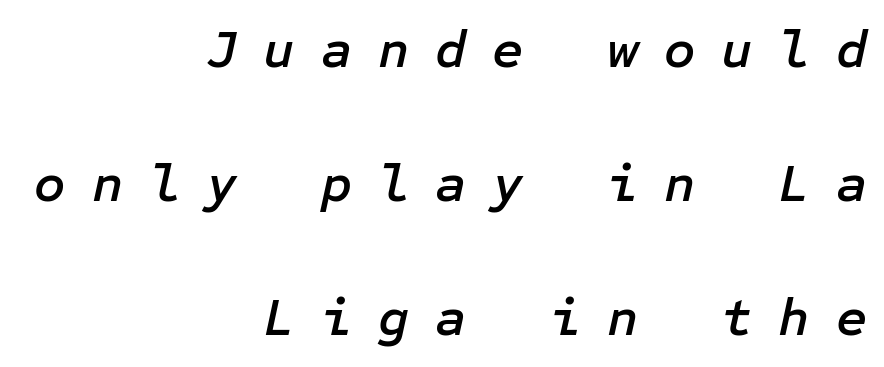
Spacing between characters has been opened up far beyond the box default. Underlining? Definitely not there. A great deal of white space separates one row of letters from the next. Quick note: italic. The setting favours the right margin, as signatures and pull-quotes sometimes do.
